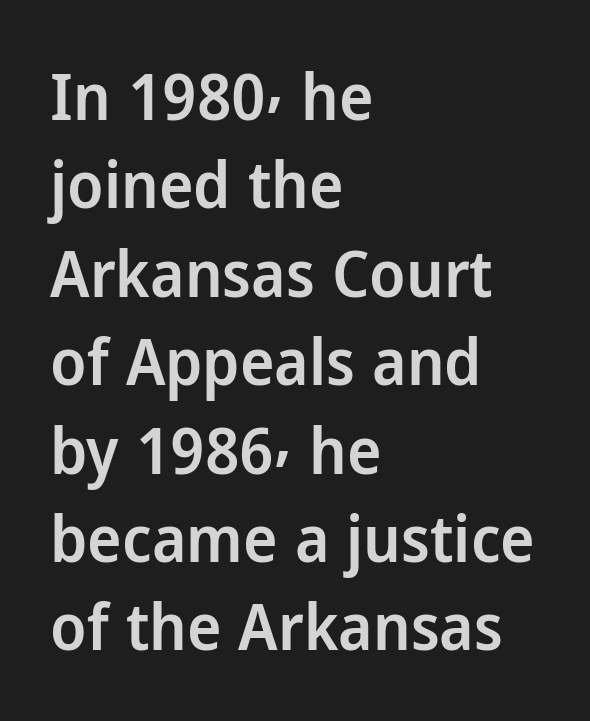
The image shows 65 px semibold sans-serif type, upright; set left-aligned, normal line spacing (1.36x), normal letter spacing, not underlined; low stroke contrast and a medium x-height.
